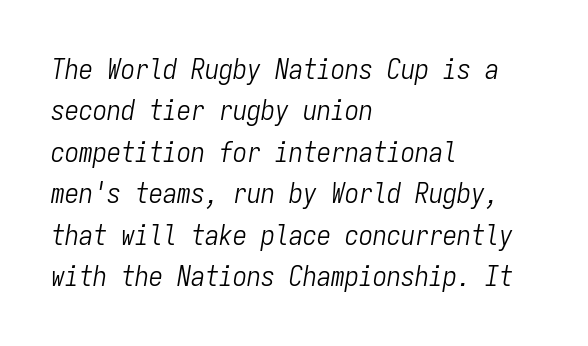
Students, note that the glyphs here touch the page at normal intervals. The passage shown leans; its letterforms are oblique. Fixed-width glyphs throughout — classic coding-font behaviour. Is the stroke heavy? The answer is a plain regular-or-lighter. Check under the words: just untouched page.
